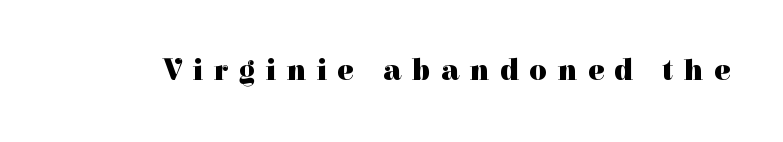
The image shows 30 px heavy serif type, upright; set unusually wide letter spacing (+0.36 em), not underlined; high stroke contrast and a medium x-height.
